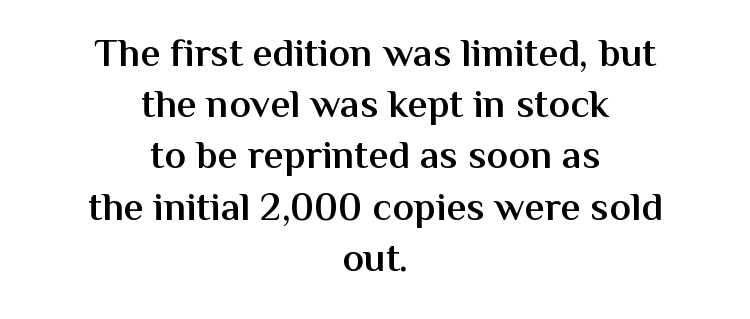
Q: Is the text bold? A: Semi-bold.
Q: Is the text italic (slanted)? A: No, it is upright.
Q: Is the typeface a serif or a sans-serif typeface? A: Sans-serif.
Q: Is the text underlined? A: No.
Q: How is the paragraph aligned? A: Centered.
Q: Is the spacing between letters normal or unusually wide? A: Normal.
Q: Is the spacing between lines tight, normal or loose? A: Normal.
Q: Width (condensed, normal, or wide)? A: Normal.
Q: Stroke contrast? A: Medium.
Q: x-height? A: Medium.
Q: Monospaced? A: No.
